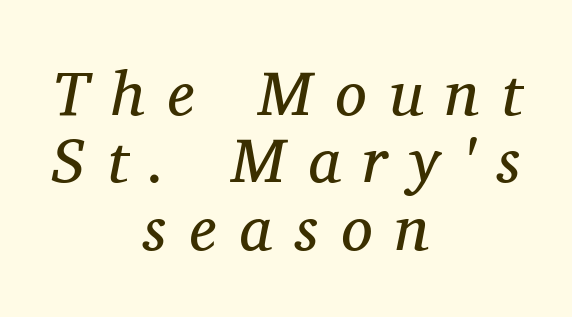
{"serif": "yes", "italic": "yes", "lean": "right", "slant_degrees": 11, "bold": "no", "weight": "regular", "width": "normal", "stroke_contrast": "medium", "x_height": "medium", "monospaced": "no", "underline": "no", "align": "center", "line_spacing": "tight", "line_spacing_ratio": 1.07, "letter_spacing": "wide", "letter_spacing_em": 0.36, "glyph_px": 63}
